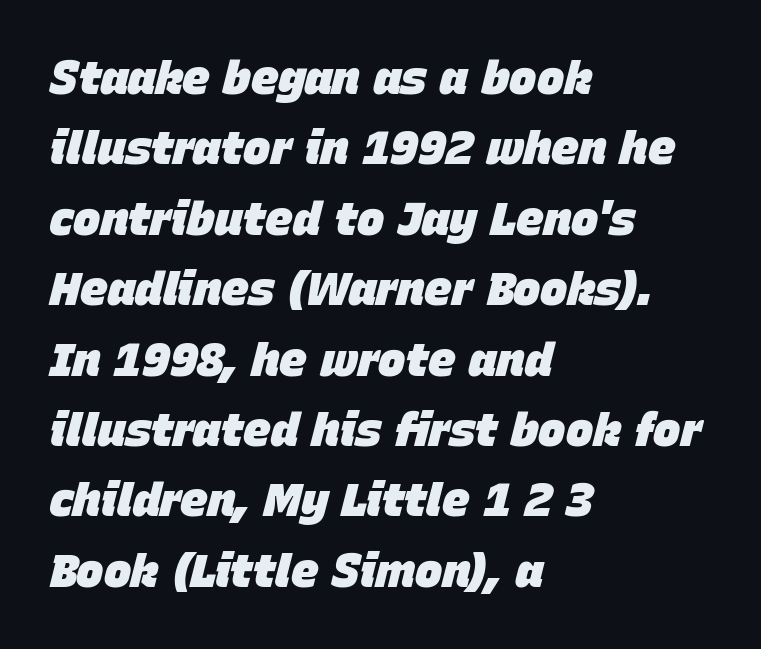
{"italic": "yes", "lean": "right", "slant_degrees": 15, "bold": "yes", "weight": "heavy", "width": "normal", "stroke_contrast": "low", "x_height": "large", "monospaced": "no", "underline": "no", "align": "left", "line_spacing": "normal", "line_spacing_ratio": 1.53, "letter_spacing": "normal", "letter_spacing_em": 0.0, "glyph_px": 46}
